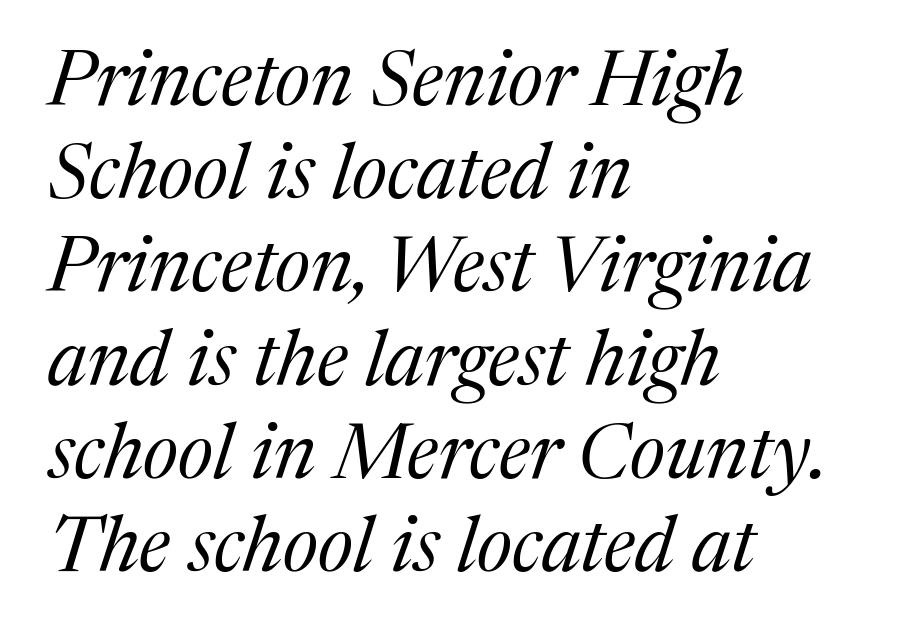
Q: Is the text bold? A: No.
Q: Is the text italic (slanted)? A: Yes, it leans right by about 17 degrees.
Q: Is the typeface a serif or a sans-serif typeface? A: Serif.
Q: Is the text underlined? A: No.
Q: How is the paragraph aligned? A: Left-aligned.
Q: Is the spacing between letters normal or unusually wide? A: Normal.
Q: Width (condensed, normal, or wide)? A: Normal.
Q: Stroke contrast? A: Medium.
Q: x-height? A: Medium.
Q: Monospaced? A: No.
